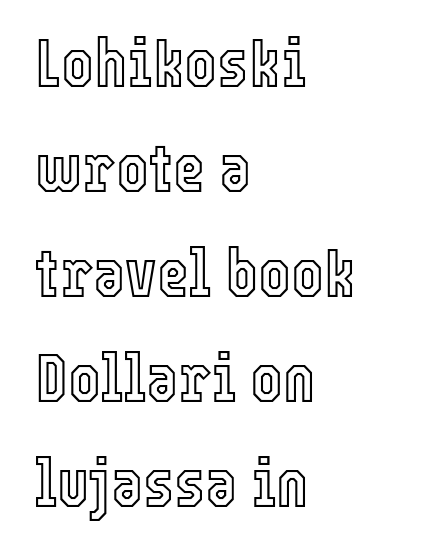
The space beneath each line is pristine and unruled. These lines are rendered in a variable-pitch font. Italic: no, the glyphs are upright roman. The paragraph has a hard left edge and a soft right edge. Letter spacing: default.
